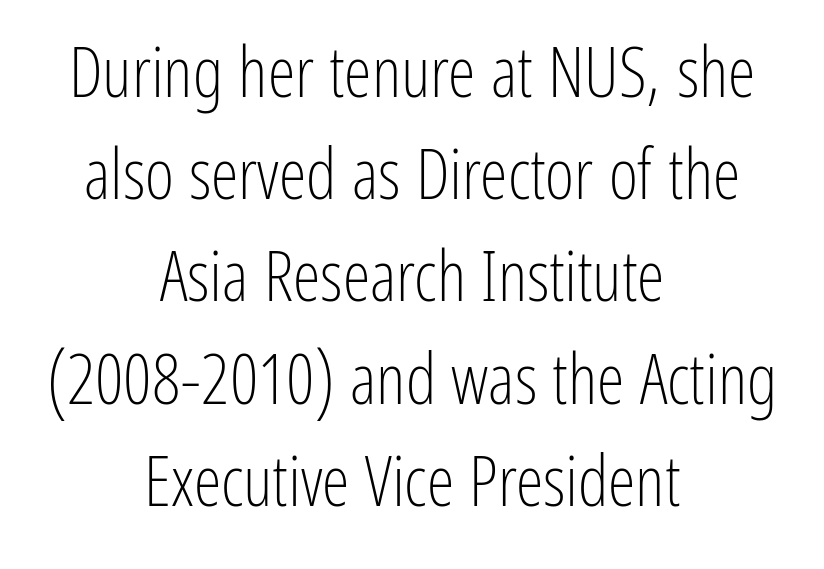
The image shows 70 px light, condensed sans-serif type, upright; set centered, normal line spacing (1.46x), normal letter spacing, not underlined; low stroke contrast and a medium x-height.
